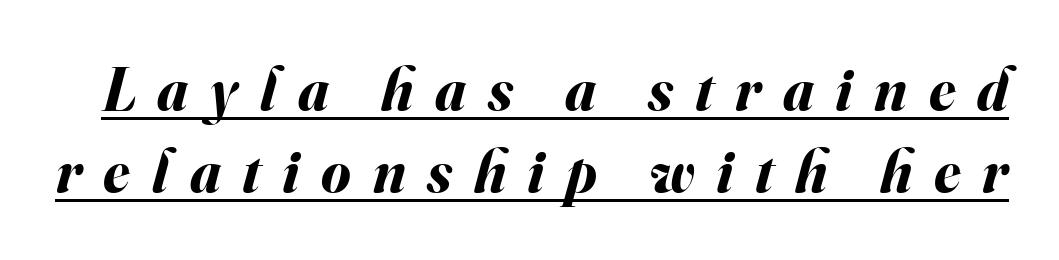
{"italic": "yes", "lean": "right", "slant_degrees": 16, "bold": "yes", "weight": "bold", "width": "normal", "stroke_contrast": "medium", "x_height": "small", "monospaced": "no", "underline": "yes", "line_spacing": "normal", "line_spacing_ratio": 1.37, "letter_spacing": "wide", "letter_spacing_em": 0.36, "glyph_px": 60}
